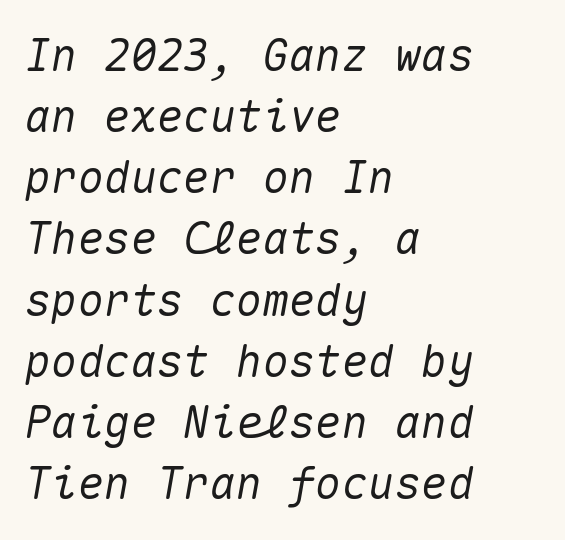
{"italic": "yes", "lean": "right", "slant_degrees": 10, "width": "normal", "stroke_contrast": "medium", "x_height": "medium", "monospaced": "yes", "underline": "no", "align": "left", "line_spacing": "normal", "line_spacing_ratio": 1.39, "letter_spacing": "normal", "letter_spacing_em": 0.0, "glyph_px": 44}
